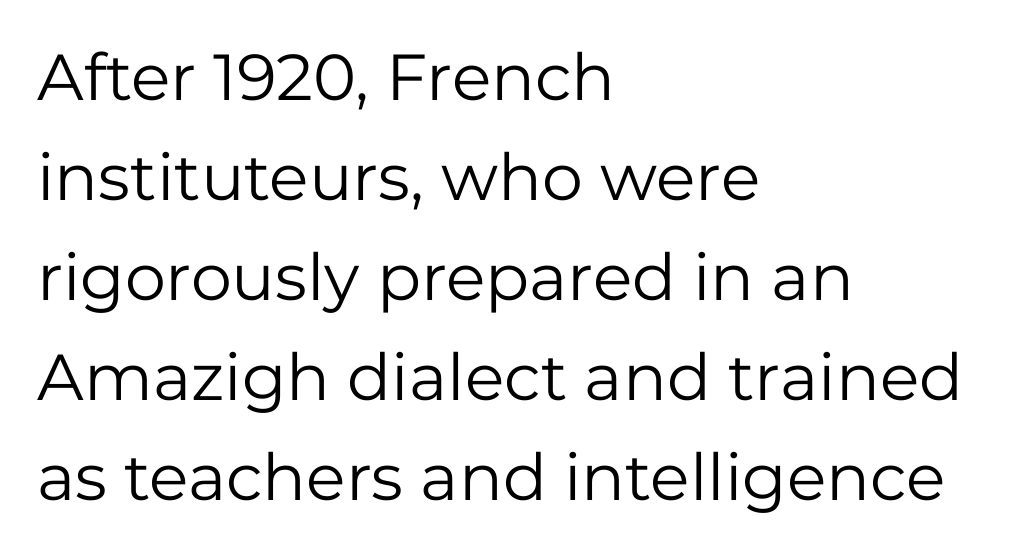
The image shows 65 px regular-weight sans-serif type, upright; set left-aligned, normal line spacing (1.54x), normal letter spacing, not underlined; low stroke contrast and a medium x-height.
